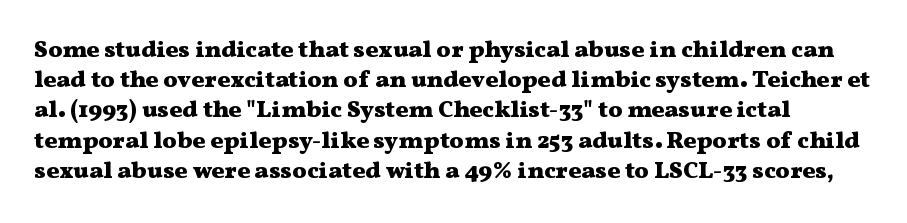
The baseline area is clear. The characters look thick and weighty, a clear bold. Inter-character spacing is left at the font's built-in metrics. A roman cut, with each character standing at attention. Vertically, the passage feels balanced, rows spaced as you'd expect.
